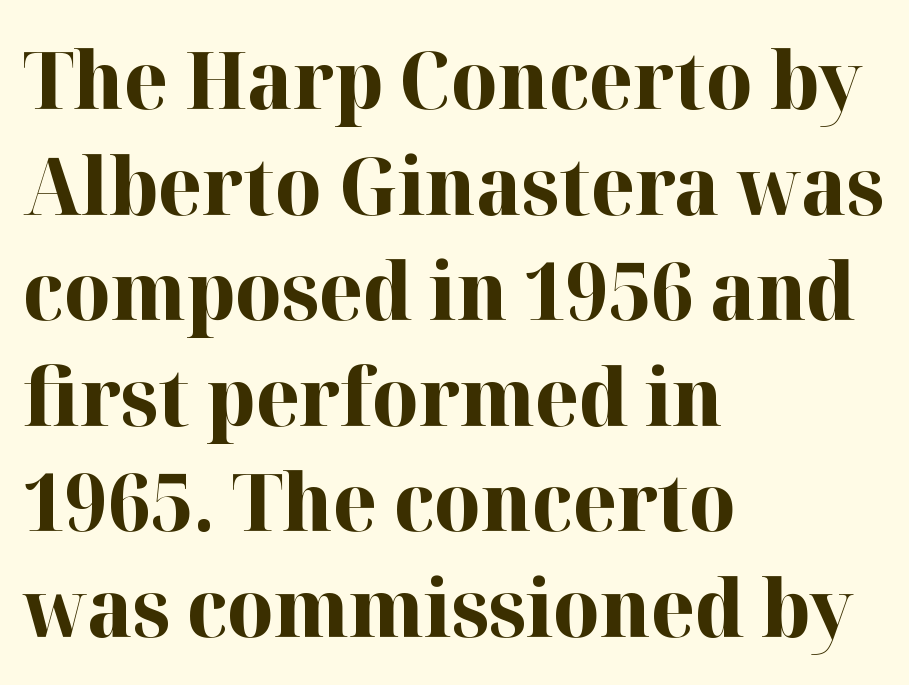
Q: Is the text bold? A: Yes.
Q: Is the text italic (slanted)? A: No, it is upright.
Q: Is the typeface a serif or a sans-serif typeface? A: Serif.
Q: Is the text underlined? A: No.
Q: How is the paragraph aligned? A: Left-aligned.
Q: Is the spacing between letters normal or unusually wide? A: Normal.
Q: Is the spacing between lines tight, normal or loose? A: Normal.
Q: Width (condensed, normal, or wide)? A: Normal.
Q: Stroke contrast? A: High.
Q: x-height? A: Medium.
Q: Monospaced? A: No.
